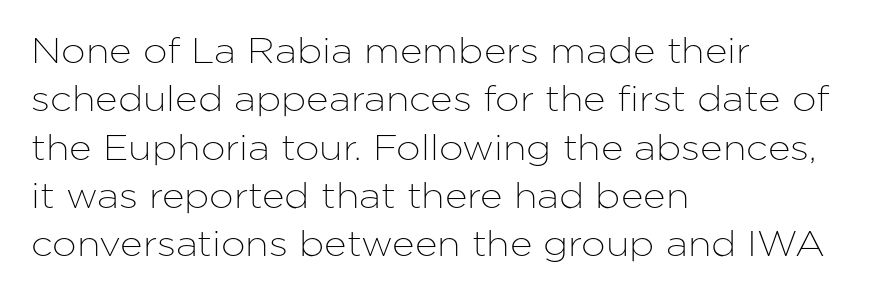
In terms of leading, this rendering sits right in the middle. Posture: vertical. Tracking value appears to be zero — textbook default spacing. Typeset ragged right — the left edge is the straight one. Underline: absent.
